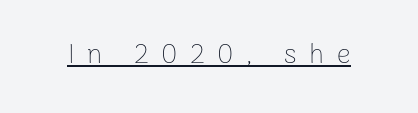
Q: Is the text bold? A: No.
Q: Is the text italic (slanted)? A: No, it is upright.
Q: Is the text underlined? A: Yes.
Q: Is the spacing between letters normal or unusually wide? A: Unusually wide.
